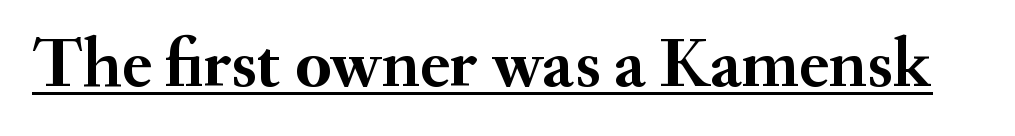
{"serif": "yes", "italic": "no", "bold": "yes", "weight": "semibold", "width": "normal", "stroke_contrast": "medium", "x_height": "small", "monospaced": "no", "underline": "yes", "letter_spacing": "normal", "letter_spacing_em": 0.0, "glyph_px": 71}
